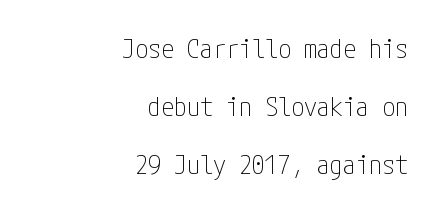
{"italic": "no", "bold": "no", "underline": "no", "align": "right", "line_spacing": "loose", "line_spacing_ratio": 2.24, "letter_spacing": "normal", "letter_spacing_em": 0.0, "glyph_px": 26}
